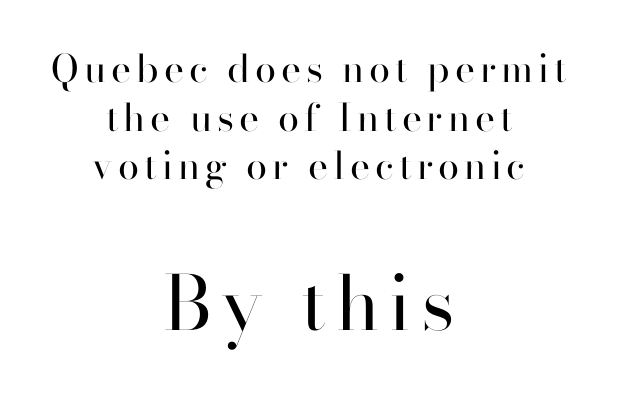
What kind of face is this? One without serifs — a sans. The leading is moderate, giving the passage an even texture. Underline: absent. No chunkiness to these letters — they're not bold. These lines were composed using upright roman letters.
